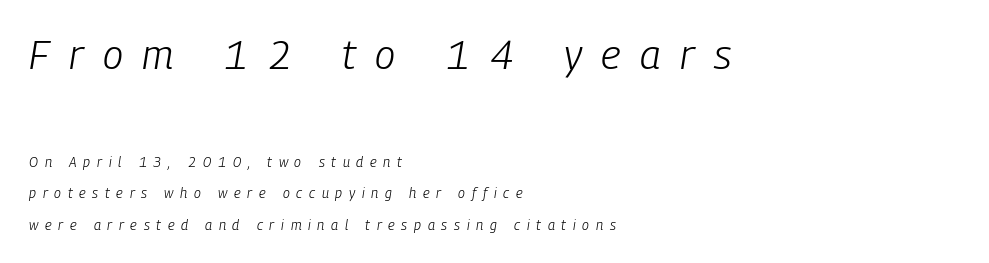
Q: Is the text bold? A: No.
Q: Is the text italic (slanted)? A: Yes, it leans right by about 9 degrees.
Q: Is the text underlined? A: No.
Q: How is the paragraph aligned? A: Left-aligned.
Q: Is the spacing between letters normal or unusually wide? A: Unusually wide.
Q: Is the spacing between lines tight, normal or loose? A: Loose.
Q: Which block of text is set in a larger size, the first (top) or the second (bottom)? A: The first (top) one.
Q: Width (condensed, normal, or wide)? A: Condensed.
Q: Stroke contrast? A: Low.
Q: x-height? A: Medium.
Q: Monospaced? A: No.
